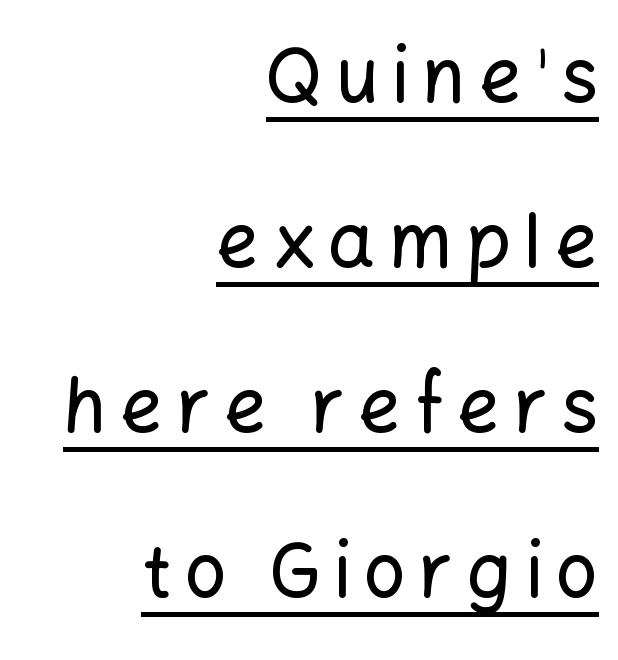
The image shows 74 px sans-serif type, upright; set right-aligned, loose line spacing (2.23x), underlined; low stroke contrast and a medium x-height.
